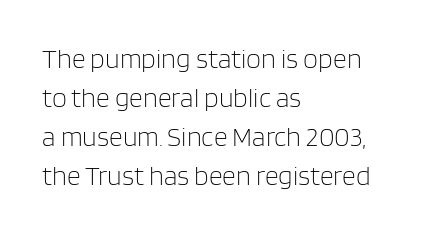
{"italic": "no", "bold": "no", "underline": "no", "align": "left", "line_spacing": "normal", "line_spacing_ratio": 1.45, "letter_spacing": "normal", "letter_spacing_em": 0.0, "glyph_px": 27}
